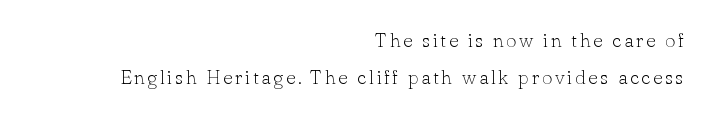
The image shows 20 px text type, upright; set right-aligned, line spacing 1.86x, not underlined.
